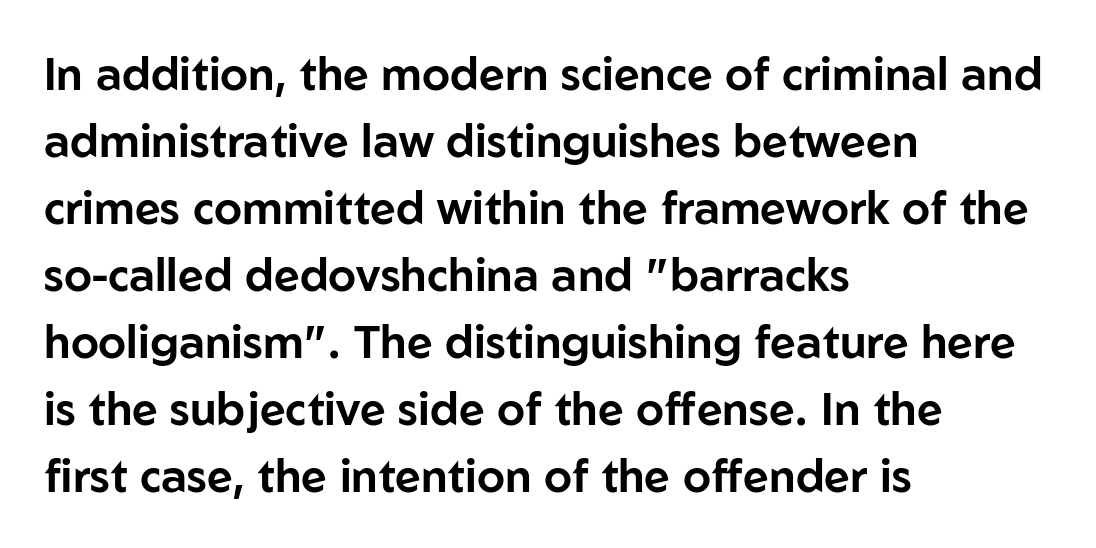
{"serif": "no", "italic": "no", "width": "normal", "stroke_contrast": "low", "x_height": "medium", "monospaced": "no", "underline": "no", "align": "left", "line_spacing": "normal", "line_spacing_ratio": 1.49, "letter_spacing": "normal", "letter_spacing_em": 0.0, "glyph_px": 45}
